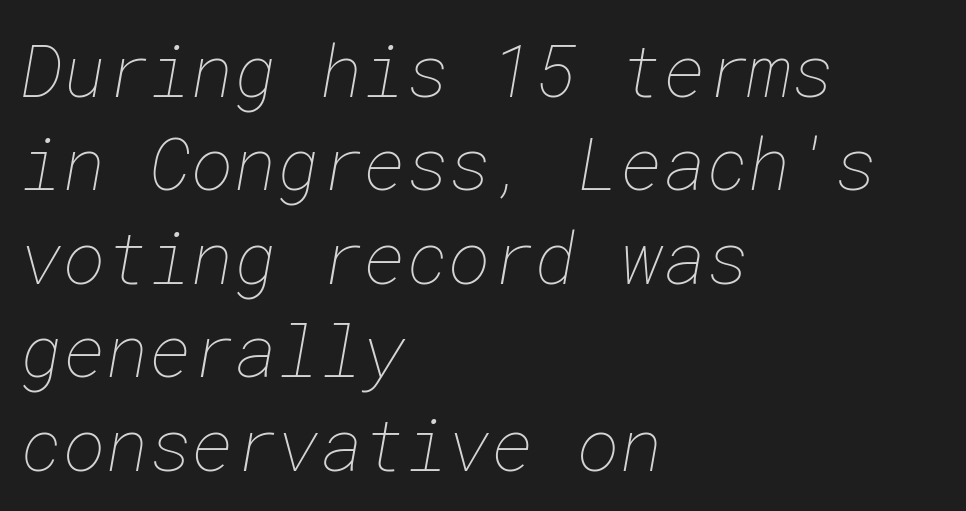
The rows are spaced the way most documents space them. Look at the tracking — it's just the regular setting, nothing added. The rag falls on the right side of this text block. Glance below the letters and you will spot only blank space.
